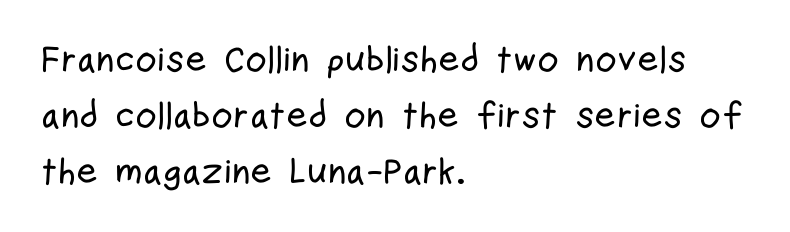
The image shows 37 px condensed sans-serif type, upright; set left-aligned, normal line spacing (1.51x), normal letter spacing, not underlined; low stroke contrast and a medium x-height.
